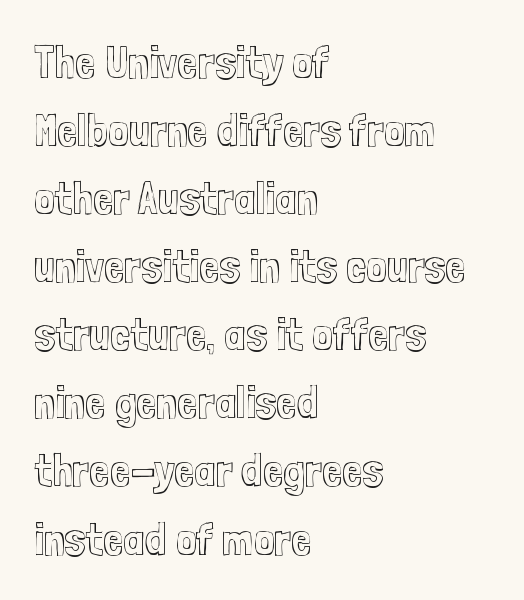
Horizontal alignment here is leftward, the default for most running prose. Compared with typical paragraphs, the rows here are spaced about the same. Each letter keeps its own natural width here, so spacing adapts to shape. Decoration check: the copy has no underline.
